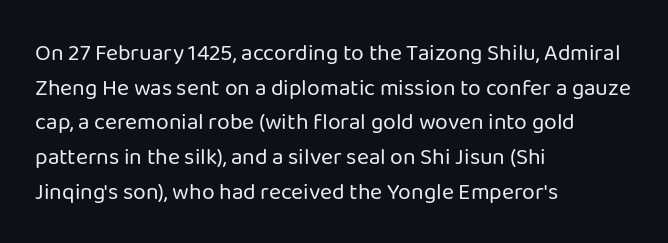
{"italic": "no", "bold": "no", "underline": "no", "align": "left", "line_spacing": "normal", "line_spacing_ratio": 1.51, "letter_spacing": "normal", "letter_spacing_em": 0.0, "glyph_px": 23}
